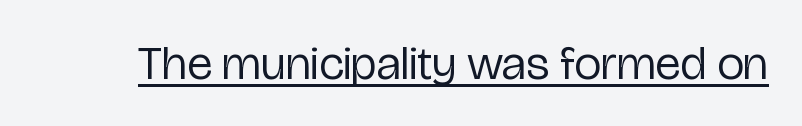
Q: Is the text bold? A: No.
Q: Is the text italic (slanted)? A: No, it is upright.
Q: Is the typeface a serif or a sans-serif typeface? A: Sans-serif.
Q: Is the text underlined? A: Yes.
Q: Is the spacing between letters normal or unusually wide? A: Normal.
Q: Width (condensed, normal, or wide)? A: Condensed.
Q: Stroke contrast? A: Low.
Q: x-height? A: Medium.
Q: Monospaced? A: No.
